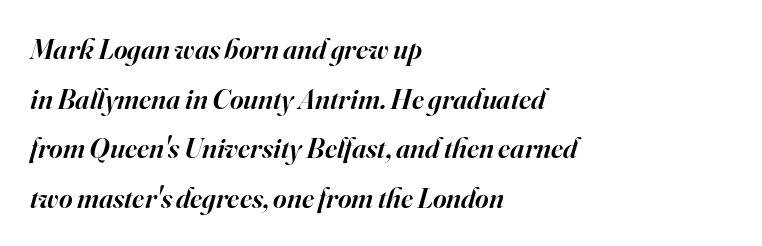
Q: Is the text bold? A: Semi-bold.
Q: Is the text italic (slanted)? A: Yes, it leans right by about 16 degrees.
Q: Is the typeface a serif or a sans-serif typeface? A: Serif.
Q: Is the text underlined? A: No.
Q: How is the paragraph aligned? A: Left-aligned.
Q: Is the spacing between letters normal or unusually wide? A: Normal.
Q: Width (condensed, normal, or wide)? A: Normal.
Q: Stroke contrast? A: High.
Q: x-height? A: Small.
Q: Monospaced? A: No.
